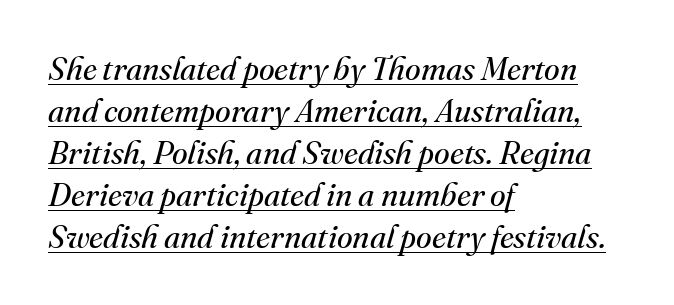
The image shows 32 px regular-weight serif type, italic (leaning right); set left-aligned, normal line spacing (1.31x), normal letter spacing, underlined; medium stroke contrast and a small x-height.
